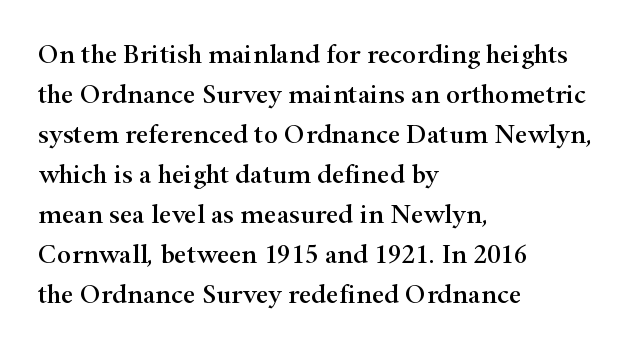
Q: Is the text italic (slanted)? A: No, it is upright.
Q: Is the text underlined? A: No.
Q: How is the paragraph aligned? A: Left-aligned.
Q: Is the spacing between letters normal or unusually wide? A: Normal.
Q: Is the spacing between lines tight, normal or loose? A: Normal.
